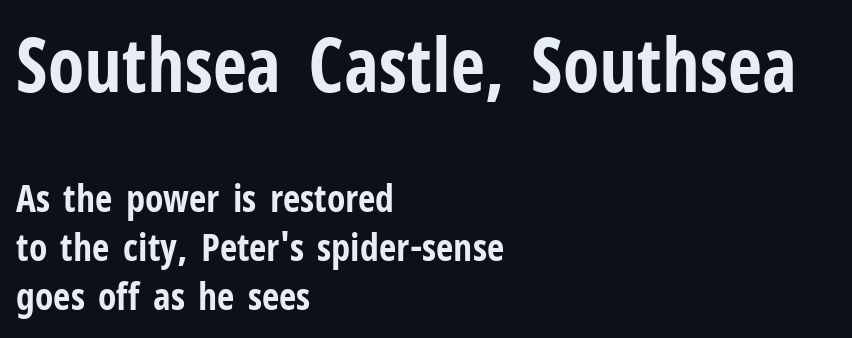
{"serif": "no", "italic": "no", "bold": "yes", "weight": "bold", "width": "condensed", "stroke_contrast": "low", "x_height": "medium", "monospaced": "no", "underline": "no", "align": "left", "line_spacing": "normal", "line_spacing_ratio": 1.29, "letter_spacing": "normal", "letter_spacing_em": 0.0, "larger_block": "first", "size_ratio": 1.97, "glyph_px": 75}
